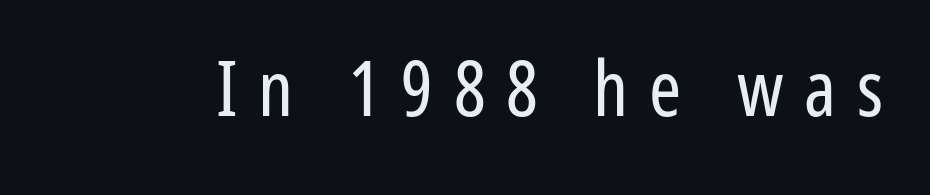
{"serif": "no", "italic": "no", "bold": "no", "weight": "regular", "width": "condensed", "stroke_contrast": "low", "x_height": "medium", "monospaced": "no", "underline": "no", "letter_spacing": "wide", "letter_spacing_em": 0.27, "glyph_px": 77}
